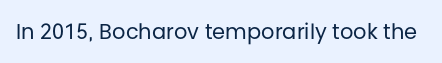
The image shows 21 px text type, upright; set normal letter spacing, not underlined.
